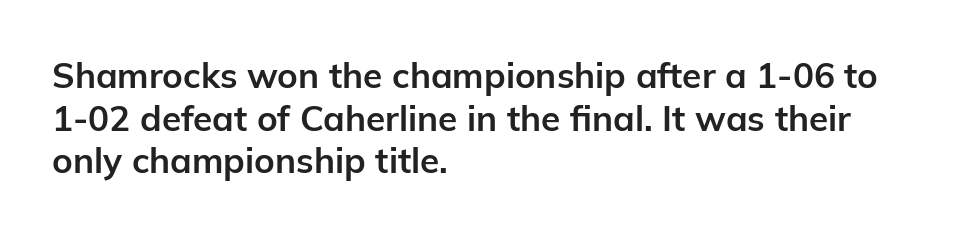
Q: Is the text bold? A: Yes.
Q: Is the text italic (slanted)? A: No, it is upright.
Q: Is the typeface a serif or a sans-serif typeface? A: Sans-serif.
Q: Is the text underlined? A: No.
Q: How is the paragraph aligned? A: Left-aligned.
Q: Is the spacing between letters normal or unusually wide? A: Normal.
Q: Width (condensed, normal, or wide)? A: Normal.
Q: Stroke contrast? A: Low.
Q: x-height? A: Medium.
Q: Monospaced? A: No.
